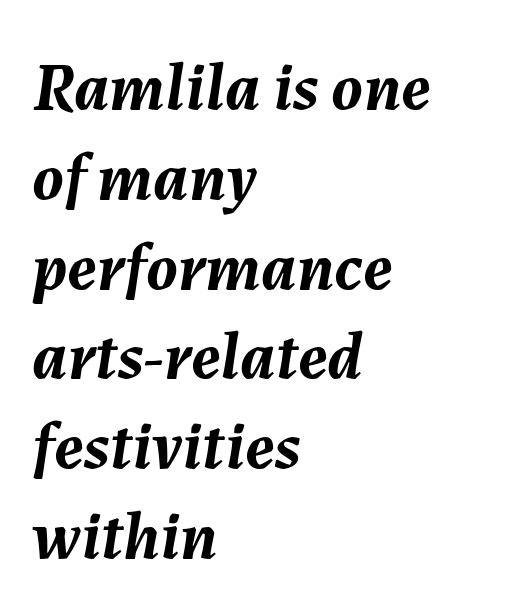
Q: Is the text bold? A: Yes.
Q: Is the text italic (slanted)? A: Yes, it leans right by about 7 degrees.
Q: Is the text underlined? A: No.
Q: How is the paragraph aligned? A: Left-aligned.
Q: Is the spacing between letters normal or unusually wide? A: Normal.
Q: Is the spacing between lines tight, normal or loose? A: Normal.
Q: Width (condensed, normal, or wide)? A: Normal.
Q: Stroke contrast? A: Medium.
Q: x-height? A: Medium.
Q: Monospaced? A: No.
